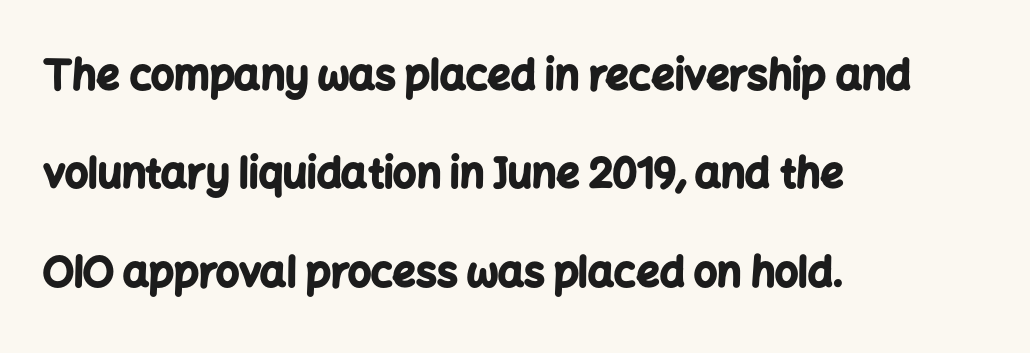
I'd describe the lettering as bold — thick and assertive. The gap between lines stays unmarked. A sans-serif font was chosen for this passage. Where is the straight margin? On the left. Ascenders rise straight up at ninety degrees.
